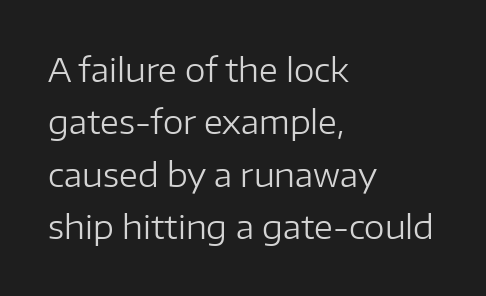
Q: Is the text bold? A: No.
Q: Is the text italic (slanted)? A: No, it is upright.
Q: Is the typeface a serif or a sans-serif typeface? A: Sans-serif.
Q: Is the text underlined? A: No.
Q: How is the paragraph aligned? A: Left-aligned.
Q: Is the spacing between letters normal or unusually wide? A: Normal.
Q: Is the spacing between lines tight, normal or loose? A: Normal.
Q: Width (condensed, normal, or wide)? A: Normal.
Q: Stroke contrast? A: Low.
Q: x-height? A: Medium.
Q: Monospaced? A: No.
